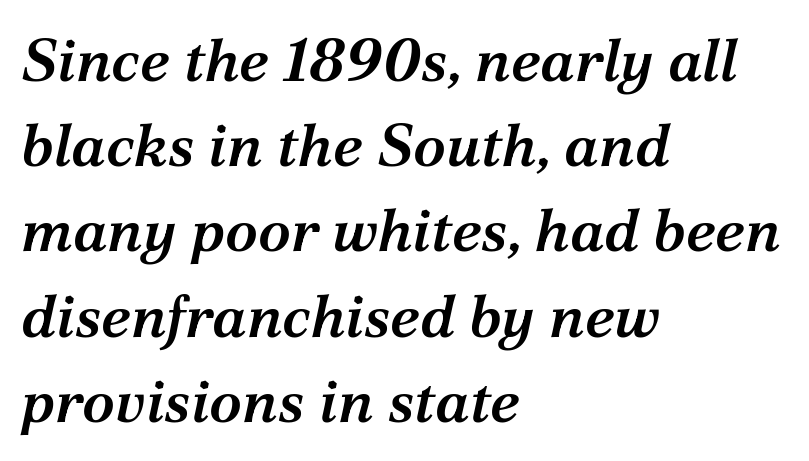
The image shows 60 px semibold serif type, italic (leaning right); set left-aligned, normal line spacing (1.42x), normal letter spacing, not underlined; medium stroke contrast and a medium x-height.
